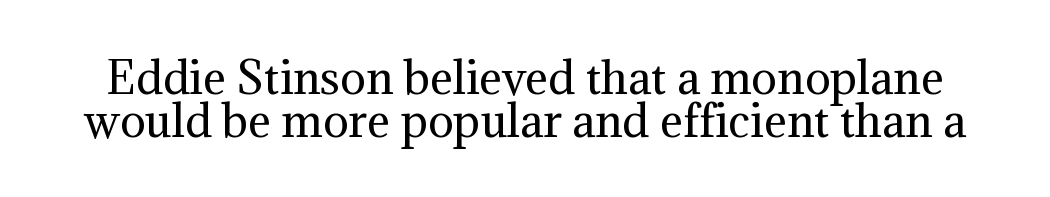
{"serif": "yes", "italic": "no", "bold": "no", "weight": "regular", "width": "normal", "stroke_contrast": "medium", "x_height": "medium", "monospaced": "no", "underline": "no", "line_spacing": "tight", "line_spacing_ratio": 1.0, "letter_spacing": "normal", "letter_spacing_em": 0.0, "glyph_px": 43}
